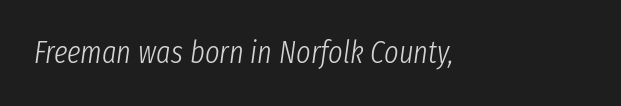
{"italic": "yes", "lean": "right", "slant_degrees": 8, "bold": "no", "weight": "light", "width": "condensed", "stroke_contrast": "low", "x_height": "medium", "monospaced": "no", "underline": "no", "letter_spacing": "normal", "letter_spacing_em": 0.0, "glyph_px": 31}
